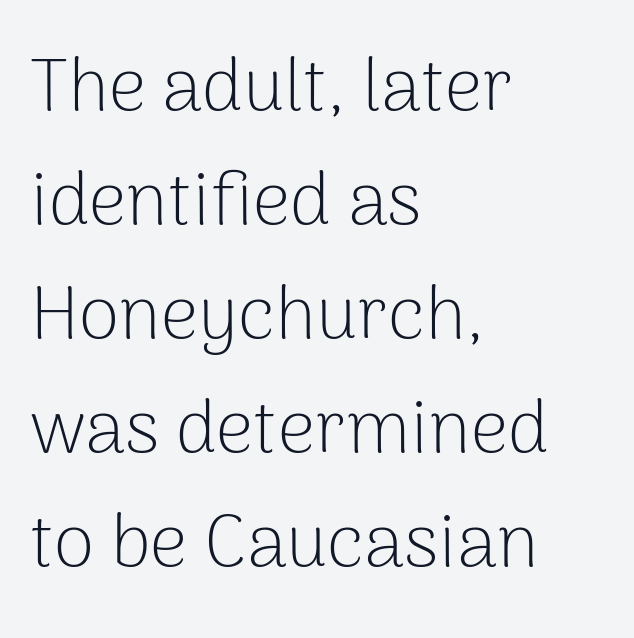
Q: Is the text bold? A: No.
Q: Is the text italic (slanted)? A: No, it is upright.
Q: Is the typeface a serif or a sans-serif typeface? A: Sans-serif.
Q: Is the text underlined? A: No.
Q: How is the paragraph aligned? A: Left-aligned.
Q: Is the spacing between letters normal or unusually wide? A: Normal.
Q: Is the spacing between lines tight, normal or loose? A: Normal.
Q: Width (condensed, normal, or wide)? A: Normal.
Q: Stroke contrast? A: Low.
Q: x-height? A: Medium.
Q: Monospaced? A: No.
